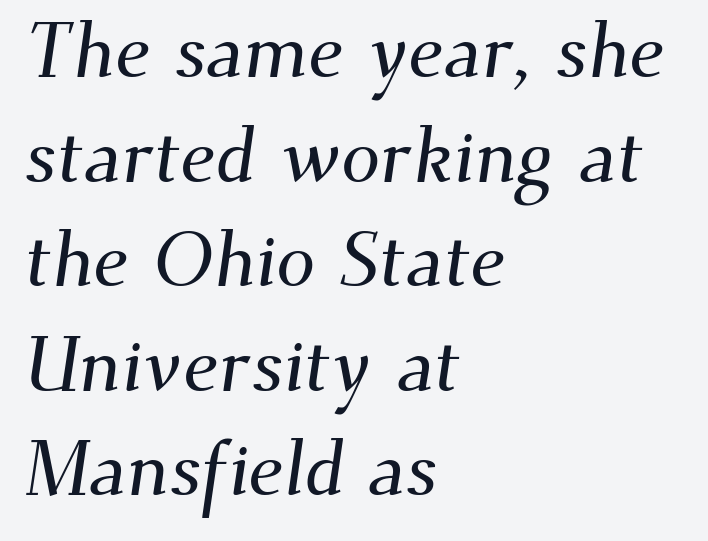
What kind of face is this? One with serifs. Is the letter spacing exaggerated? No — it looks like the ordinary default. Here the designer chose a conventional face with non-uniform glyph widths. In terms of leading, this rendering sits right in the middle. A bare baseline throughout the passage. The paragraph has a hard left edge and a soft right edge.
